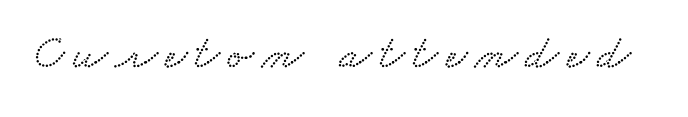
Q: Is the text underlined? A: No.
Q: Width (condensed, normal, or wide)? A: Wide.
Q: Stroke contrast? A: Low.
Q: x-height? A: Small.
Q: Monospaced? A: No.
